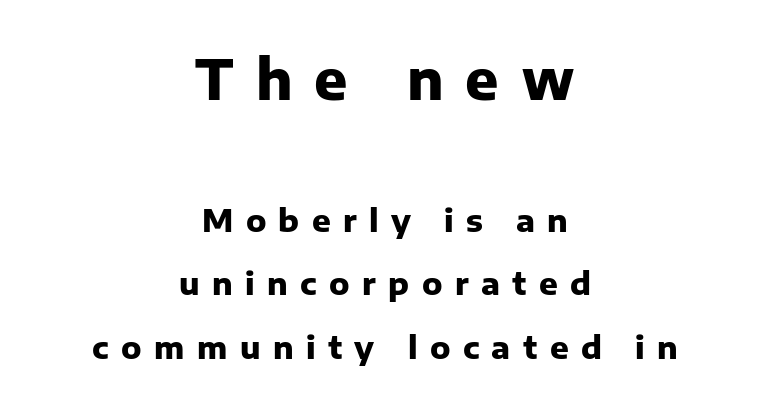
This sample is center-justified, so both line endings float freely. Quick note: interline space is abundant. I'd describe the lettering as bold — thick and assertive. Just letters on the line, the space beneath them empty.
